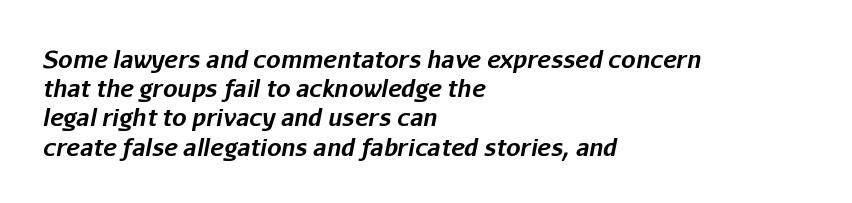
Q: Is the text bold? A: Yes.
Q: Is the text italic (slanted)? A: Yes, it leans right by about 11 degrees.
Q: Is the text underlined? A: No.
Q: How is the paragraph aligned? A: Left-aligned.
Q: Is the spacing between letters normal or unusually wide? A: Normal.
Q: Is the spacing between lines tight, normal or loose? A: Normal.
